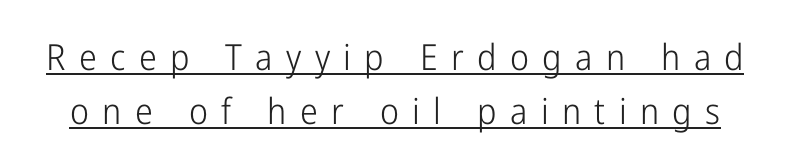
The image shows 36 px light, condensed sans-serif type, upright; set normal line spacing (1.49x), unusually wide letter spacing (+0.37 em), underlined; low stroke contrast and a medium x-height.
